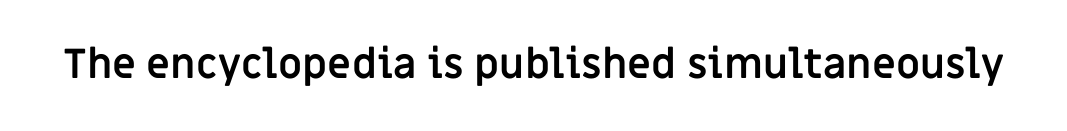
{"serif": "no", "italic": "no", "bold": "yes", "weight": "semibold", "width": "normal", "stroke_contrast": "low", "x_height": "large", "monospaced": "no", "underline": "no", "letter_spacing": "normal", "letter_spacing_em": 0.0, "glyph_px": 41}
